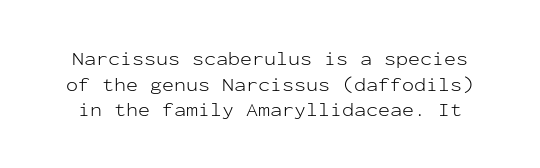
{"italic": "no", "bold": "no", "underline": "no", "line_spacing": "normal", "line_spacing_ratio": 1.28, "letter_spacing": "normal", "letter_spacing_em": 0.0, "glyph_px": 20}
